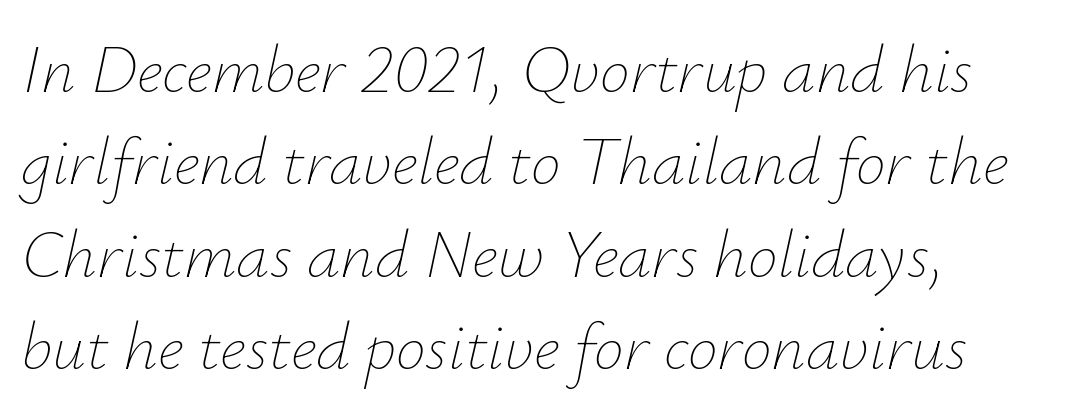
{"italic": "yes", "lean": "right", "slant_degrees": 12, "bold": "no", "weight": "thin", "width": "normal", "stroke_contrast": "low", "x_height": "small", "monospaced": "no", "underline": "no", "line_spacing": "normal", "line_spacing_ratio": 1.38, "letter_spacing": "normal", "letter_spacing_em": 0.0, "glyph_px": 67}
